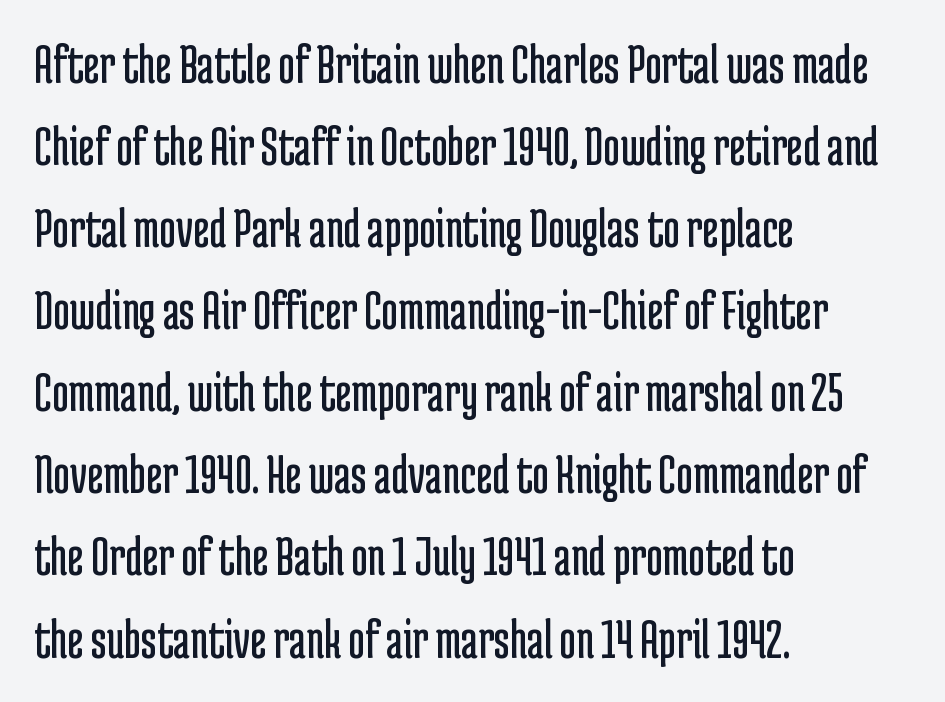
{"serif": "no", "italic": "no", "bold": "no", "weight": "regular", "width": "condensed", "stroke_contrast": "low", "x_height": "medium", "monospaced": "no", "underline": "no", "align": "left", "line_spacing": "normal", "line_spacing_ratio": 1.44, "letter_spacing": "normal", "letter_spacing_em": 0.0, "glyph_px": 57}
